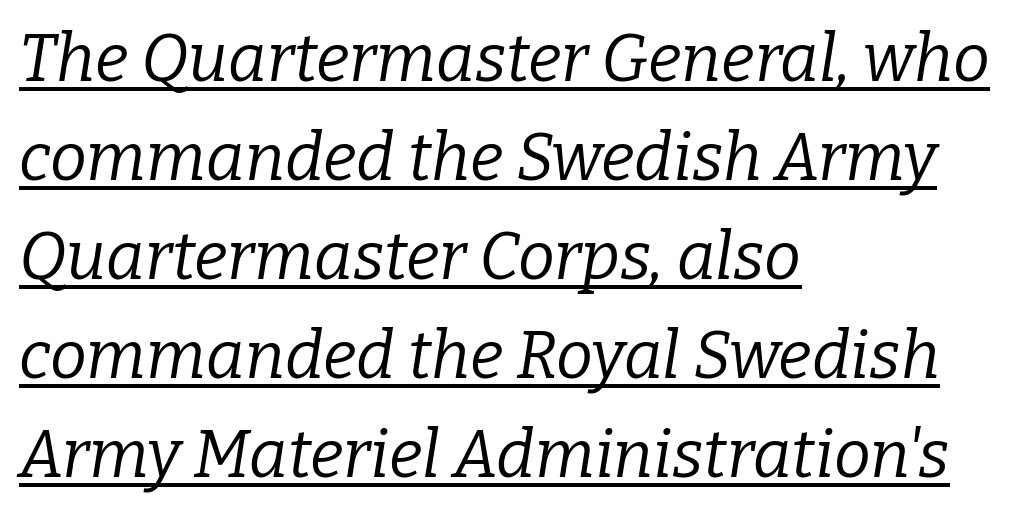
Q: Is the text bold? A: No.
Q: Is the text italic (slanted)? A: Yes, it leans right by about 9 degrees.
Q: Is the typeface a serif or a sans-serif typeface? A: Serif.
Q: Is the text underlined? A: Yes.
Q: How is the paragraph aligned? A: Left-aligned.
Q: Is the spacing between letters normal or unusually wide? A: Normal.
Q: Is the spacing between lines tight, normal or loose? A: Normal.
Q: Width (condensed, normal, or wide)? A: Normal.
Q: Stroke contrast? A: Low.
Q: x-height? A: Medium.
Q: Monospaced? A: No.
